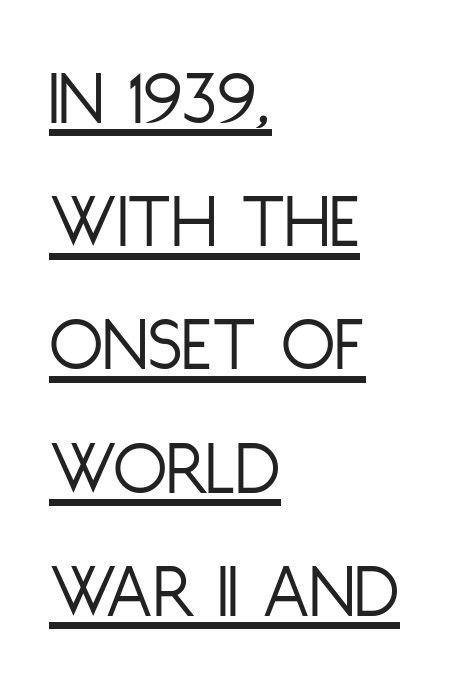
{"serif": "no", "italic": "no", "bold": "no", "weight": "light", "width": "condensed", "stroke_contrast": "low", "x_height": "large", "monospaced": "no", "underline": "yes", "align": "left", "line_spacing": "normal", "line_spacing_ratio": 1.56, "letter_spacing": "normal", "letter_spacing_em": 0.0, "glyph_px": 79}
